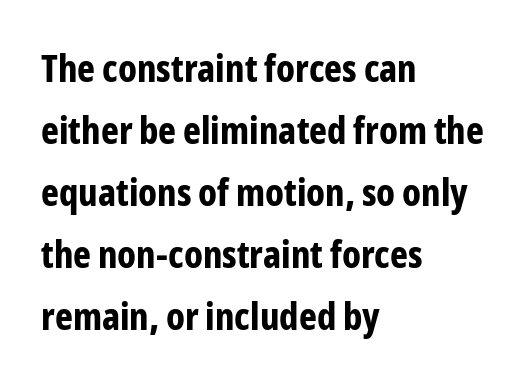
Posture: vertical. The passage shown is typeset with a sans-serif family. Normally led — the rows are evenly, conventionally spaced. Strong, thick strokes mark this as bold type.
